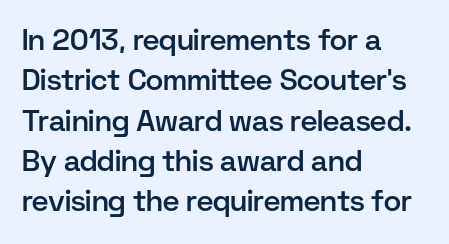
Rendered with straight, roman letterforms. Bare-footed words on every line. How would I describe the line gaps? Plain and ordinary. Here the glyphs are tracked normally, forming tight word shapes. Weight: semibold (demi).
